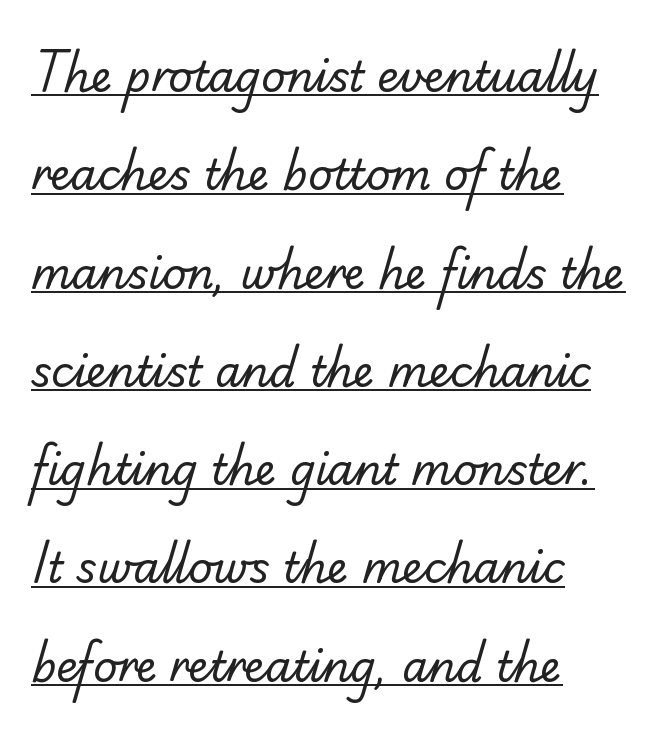
{"serif": "no", "bold": "no", "weight": "regular", "width": "normal", "stroke_contrast": "low", "x_height": "small", "monospaced": "no", "underline": "yes", "align": "left", "line_spacing": "loose", "line_spacing_ratio": 2.34, "letter_spacing": "normal", "letter_spacing_em": 0.0, "glyph_px": 42}
